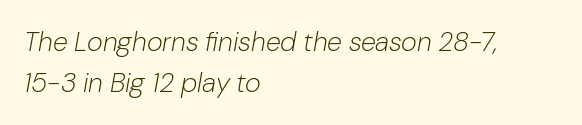
The image shows 27 px text type, italic (leaning right); set left-aligned, normal line spacing (1.51x), normal letter spacing, not underlined.
